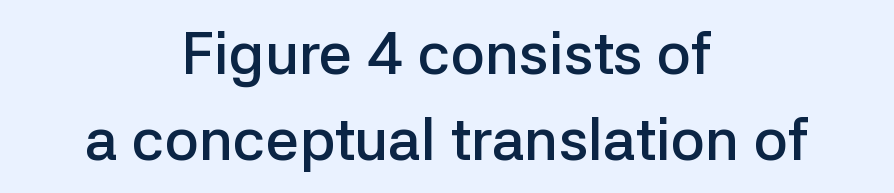
The image shows 59 px semibold sans-serif type, upright; set centered, normal line spacing (1.46x), normal letter spacing, not underlined; low stroke contrast and a medium x-height.
